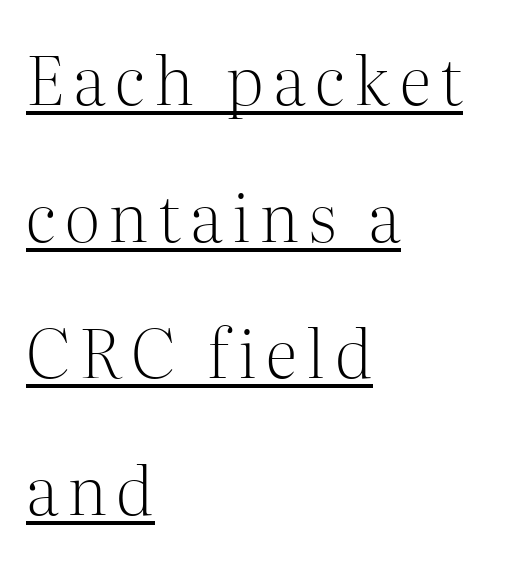
{"serif": "yes", "italic": "no", "bold": "no", "weight": "light", "width": "normal", "stroke_contrast": "medium", "x_height": "medium", "monospaced": "no", "underline": "yes", "align": "left", "line_spacing": "loose", "line_spacing_ratio": 2.04, "glyph_px": 67}
